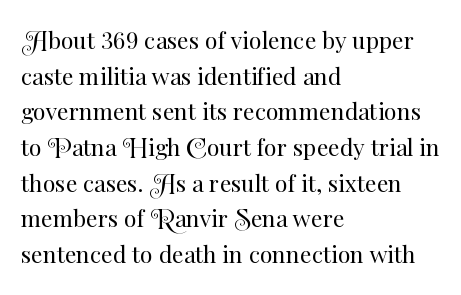
{"italic": "no", "bold": "no", "underline": "no", "align": "left", "line_spacing": "normal", "line_spacing_ratio": 1.55, "letter_spacing": "normal", "letter_spacing_em": 0.0, "glyph_px": 23}
